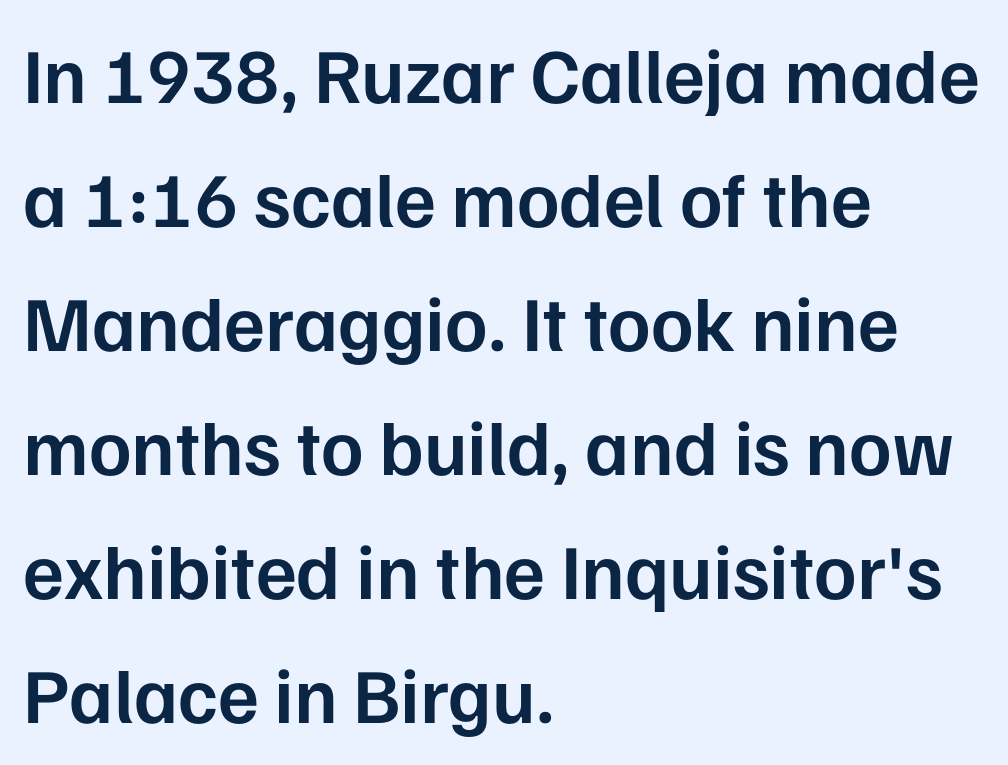
The image shows 78 px semibold sans-serif type, upright; set left-aligned, normal line spacing (1.59x), normal letter spacing, not underlined; low stroke contrast and a medium x-height.
